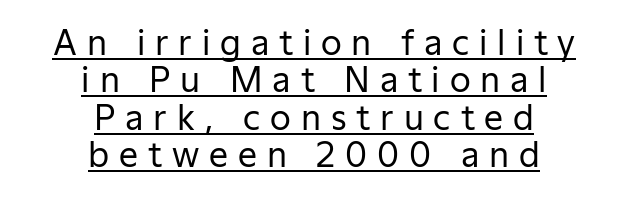
Q: Is the text bold? A: No.
Q: Is the text italic (slanted)? A: No, it is upright.
Q: Is the typeface a serif or a sans-serif typeface? A: Sans-serif.
Q: Is the text underlined? A: Yes.
Q: How is the paragraph aligned? A: Centered.
Q: Is the spacing between letters normal or unusually wide? A: Unusually wide.
Q: Is the spacing between lines tight, normal or loose? A: Tight.
Q: Width (condensed, normal, or wide)? A: Normal.
Q: Stroke contrast? A: Low.
Q: x-height? A: Medium.
Q: Monospaced? A: No.
